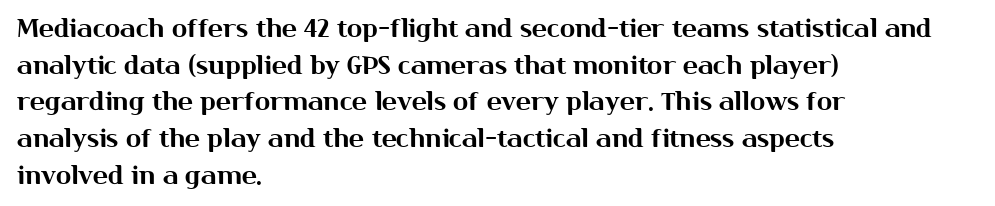
The letters stand straight up with perfectly vertical stems. The tracking reads as untouched default to a designer's eye. Vertical spacing — default. All the whitespace from short lines collects on the right. Bare-footed words on every line.
